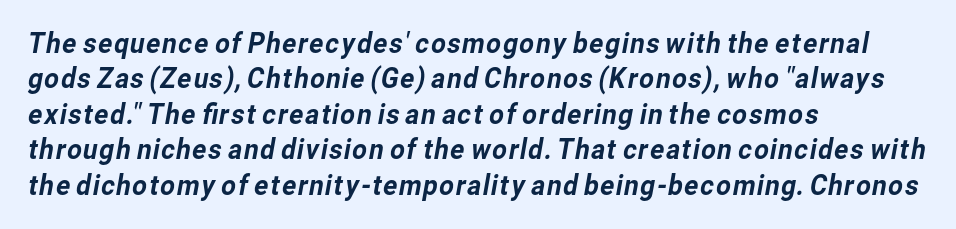
{"serif": "no", "width": "normal", "stroke_contrast": "low", "x_height": "medium", "monospaced": "no", "underline": "no", "align": "left", "line_spacing_ratio": 1.22, "letter_spacing": "normal", "letter_spacing_em": 0.0, "glyph_px": 29}
